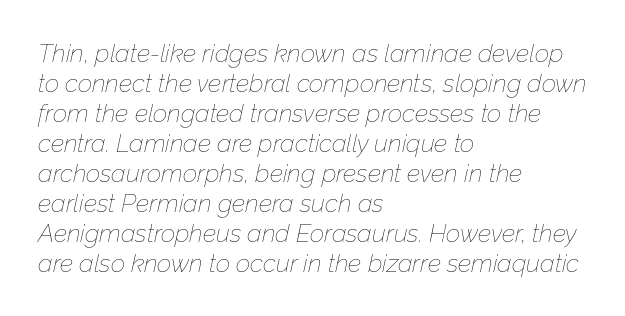
{"italic": "yes", "lean": "right", "slant_degrees": 12, "bold": "no", "underline": "no", "align": "left", "line_spacing_ratio": 1.2, "letter_spacing": "normal", "letter_spacing_em": 0.0, "glyph_px": 25}
